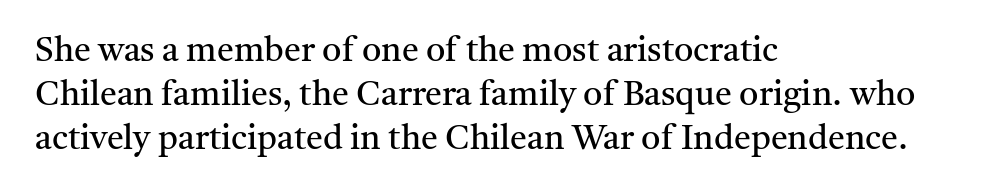
Q: Is the text bold? A: No.
Q: Is the text italic (slanted)? A: No, it is upright.
Q: Is the typeface a serif or a sans-serif typeface? A: Serif.
Q: Is the text underlined? A: No.
Q: How is the paragraph aligned? A: Left-aligned.
Q: Is the spacing between letters normal or unusually wide? A: Normal.
Q: Is the spacing between lines tight, normal or loose? A: Normal.
Q: Width (condensed, normal, or wide)? A: Normal.
Q: Stroke contrast? A: Medium.
Q: x-height? A: Medium.
Q: Monospaced? A: No.
